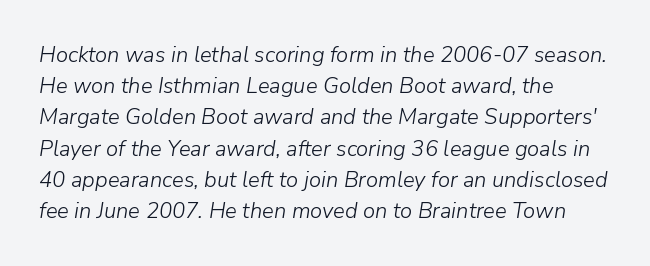
The image shows 22 px text type, italic (leaning right); set left-aligned, normal line spacing (1.42x), normal letter spacing, not underlined.
